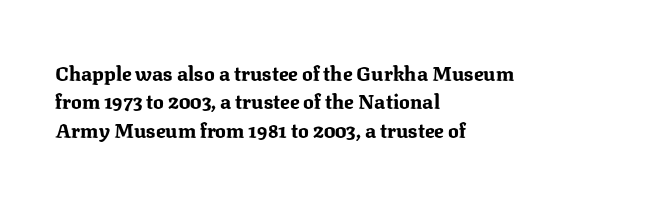
The image shows 20 px bold type, upright; set left-aligned, normal line spacing (1.42x), normal letter spacing, not underlined.
